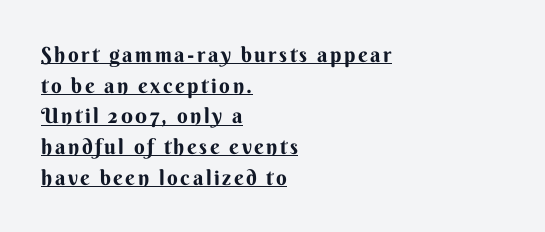
Q: Is the text bold? A: Yes.
Q: Is the text italic (slanted)? A: No, it is upright.
Q: Is the text underlined? A: Yes.
Q: How is the paragraph aligned? A: Left-aligned.
Q: Is the spacing between lines tight, normal or loose? A: Normal.
